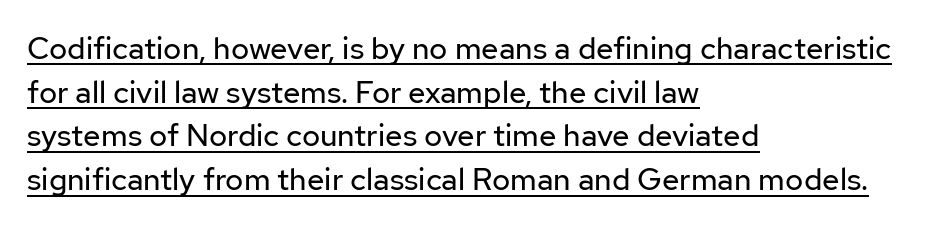
The passage is arranged the way most books set body copy — flush left. Honestly, the row spacing looks completely unremarkable. Bold? No — there's no thickening of the strokes. The font family rendered here belongs to the sans-serif group. The lettering holds an erect, upright posture throughout.
